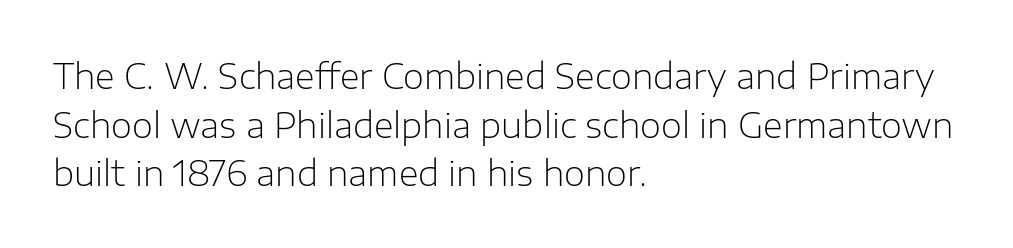
The image shows 34 px light sans-serif type, upright; set left-aligned, normal line spacing (1.43x), normal letter spacing, not underlined; low stroke contrast and a medium x-height.
